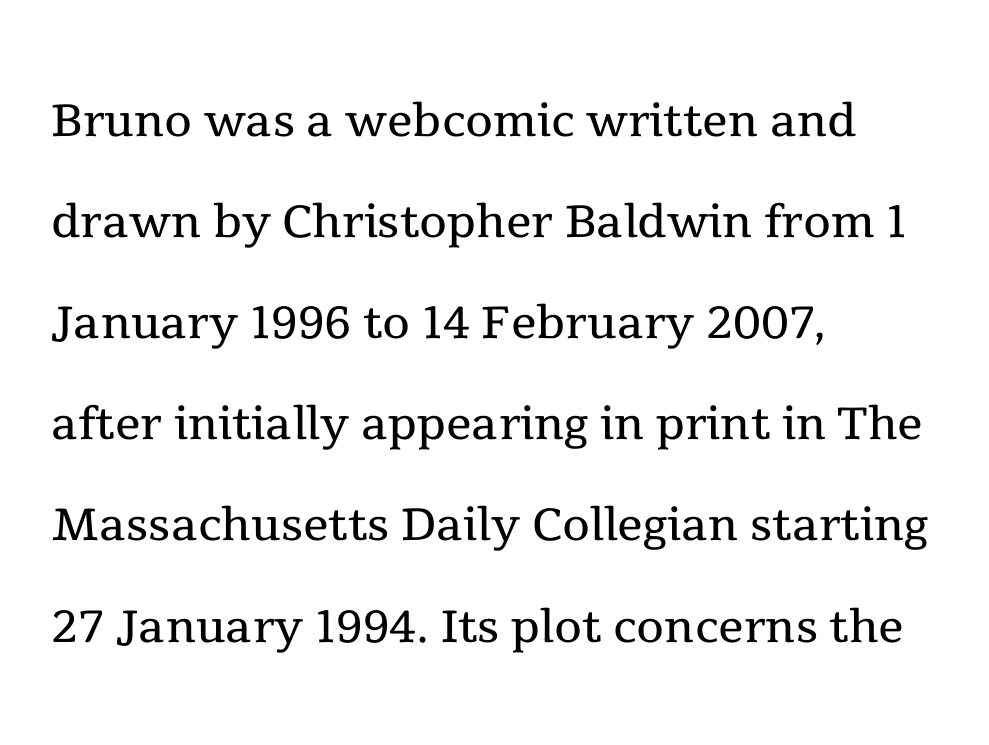
The passage shown is not underscored anywhere. Nobody touched the tracking dial on this one. The rendering uses natural spacing where letterforms have individual widths. In terms of letterform style, serifs are clearly present. The lettering stays uniformly vertical, giving the passage a roman look. Notice how descenders clear the ascenders below comfortably — that's standard leading.
